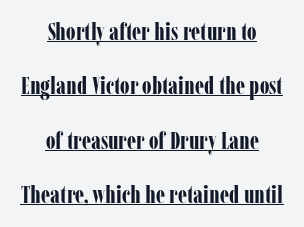
Q: Is the text bold? A: Yes.
Q: Is the text italic (slanted)? A: No, it is upright.
Q: Is the text underlined? A: Yes.
Q: How is the paragraph aligned? A: Centered.
Q: Is the spacing between letters normal or unusually wide? A: Normal.
Q: Is the spacing between lines tight, normal or loose? A: Loose.
